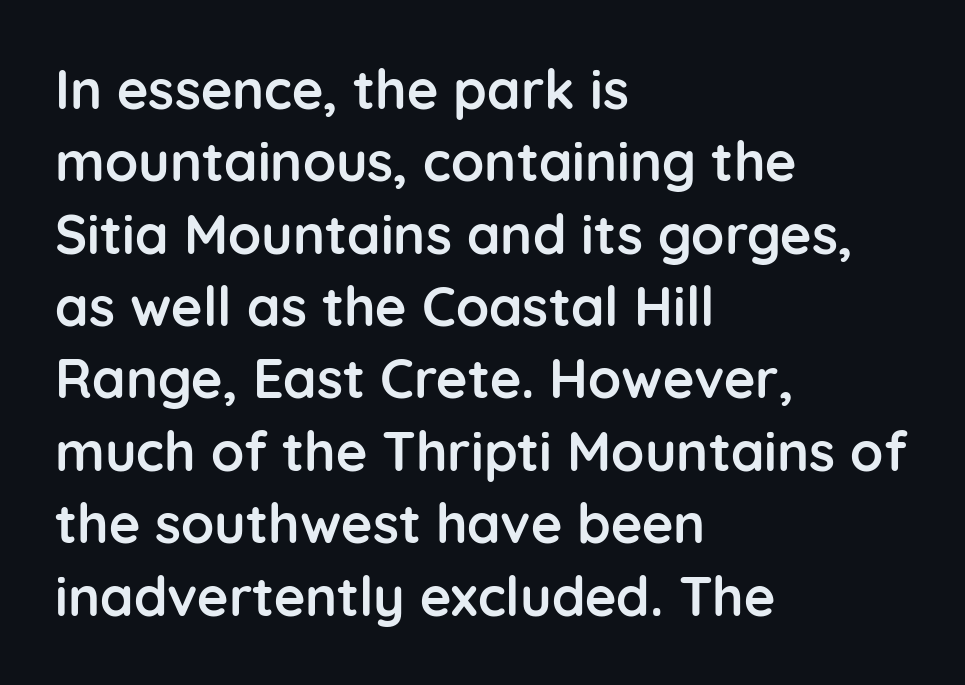
Q: Is the text bold? A: Yes.
Q: Is the text italic (slanted)? A: No, it is upright.
Q: Is the typeface a serif or a sans-serif typeface? A: Sans-serif.
Q: Is the text underlined? A: No.
Q: How is the paragraph aligned? A: Left-aligned.
Q: Is the spacing between letters normal or unusually wide? A: Normal.
Q: Is the spacing between lines tight, normal or loose? A: Normal.
Q: Width (condensed, normal, or wide)? A: Normal.
Q: Stroke contrast? A: Low.
Q: x-height? A: Medium.
Q: Monospaced? A: No.
